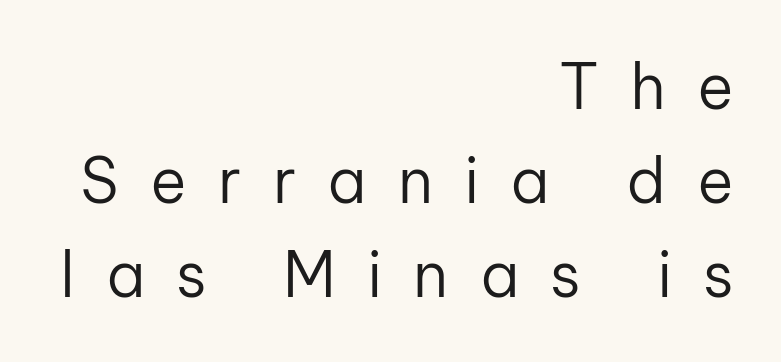
You could only call the tracking loose — the letters float apart. The passage shown is typed in a proportional face where columns would drift. Line ends are locked; line starts wander. In terms of letterform style, serifs are entirely absent. Glance below the letters and you will spot only blank space. This is not heavy type; no bold has been used.
